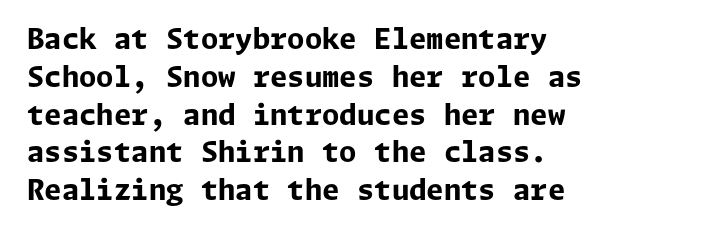
The image shows 28 px bold sans-serif type, upright; set left-aligned, normal line spacing (1.35x), normal letter spacing, not underlined; low stroke contrast and a medium x-height.
